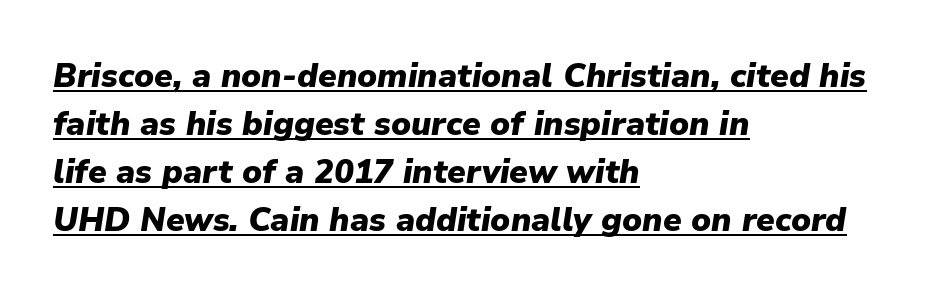
Q: Is the text bold? A: Yes.
Q: Is the text italic (slanted)? A: Yes, it leans right by about 9 degrees.
Q: Is the text underlined? A: Yes.
Q: How is the paragraph aligned? A: Left-aligned.
Q: Is the spacing between letters normal or unusually wide? A: Normal.
Q: Is the spacing between lines tight, normal or loose? A: Normal.
Q: Width (condensed, normal, or wide)? A: Normal.
Q: Stroke contrast? A: Low.
Q: x-height? A: Medium.
Q: Monospaced? A: No.
